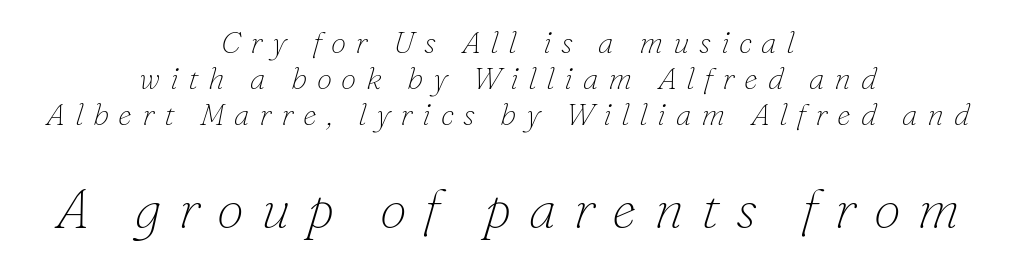
The rendering inserts visible extra space after every character. The cut favours lightness, reaching ordinary text weight at its darkest. Nobody drew a line under any word here. The letters advance in unequal steps, a hallmark of proportional type. When letters slant like this, we call the style italic. This is serif lettering, the kind often seen in printed books.
